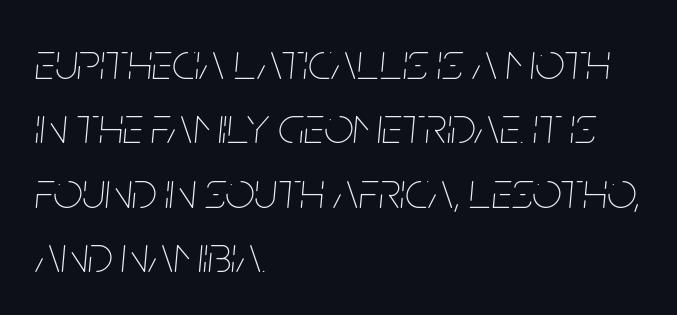
The face used here is rendered with its standard letterfit. Each row of text sits above clean, open space. Line beginnings align vertically; line endings do not. In terms of posture, this sample is oblique.
